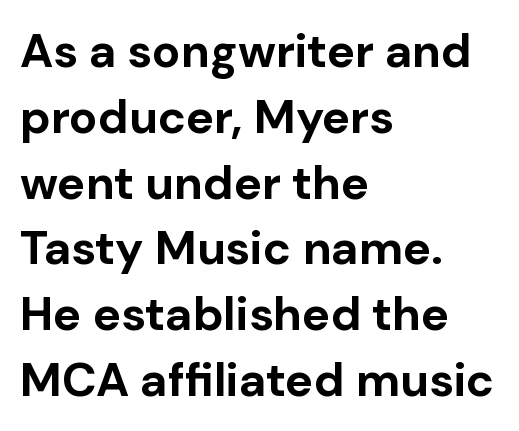
{"serif": "no", "italic": "no", "bold": "yes", "weight": "bold", "width": "normal", "stroke_contrast": "low", "x_height": "medium", "monospaced": "no", "underline": "no", "align": "left", "line_spacing": "normal", "line_spacing_ratio": 1.4, "letter_spacing": "normal", "letter_spacing_em": 0.0, "glyph_px": 47}
